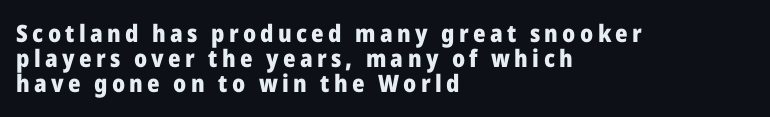
{"italic": "no", "bold": "yes", "underline": "no", "align": "left", "line_spacing": "tight", "line_spacing_ratio": 1.05, "glyph_px": 24}
